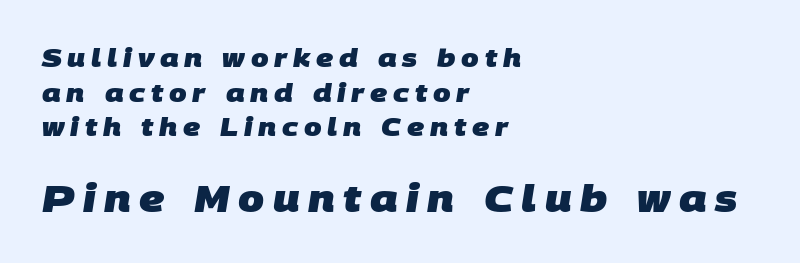
Q: Is the text bold? A: Yes.
Q: Is the typeface a serif or a sans-serif typeface? A: Sans-serif.
Q: Is the text underlined? A: No.
Q: How is the paragraph aligned? A: Left-aligned.
Q: Is the spacing between letters normal or unusually wide? A: Unusually wide.
Q: Is the spacing between lines tight, normal or loose? A: Normal.
Q: Which block of text is set in a larger size, the first (top) or the second (bottom)? A: The second (bottom) one.
Q: Width (condensed, normal, or wide)? A: Normal.
Q: Stroke contrast? A: Low.
Q: x-height? A: Large.
Q: Monospaced? A: No.
